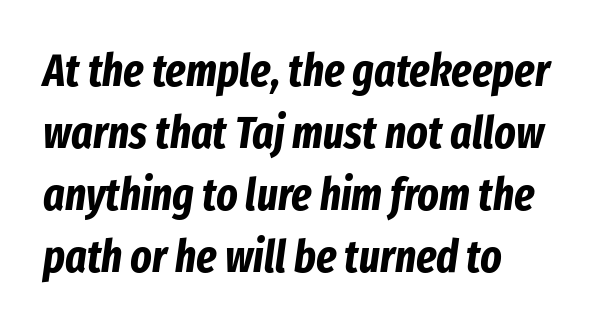
Each word holds together tightly as a unit, with standard inter-letter gaps. Each row of text sits above clean, open space. Bold? Absolutely — the strokes are thick and heavy. The vertical gap from one line to the next is medium.
